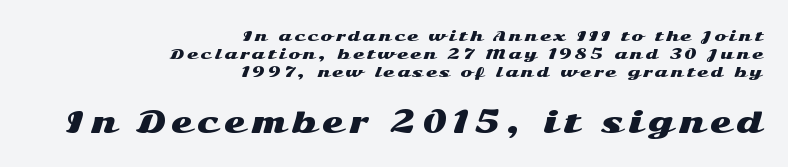
The image shows 28 px wide sans-serif type; set right-aligned, normal line spacing (1.3x), unusually wide letter spacing (+0.2 em), not underlined; the second (bottom) block is 2.0x larger; medium stroke contrast and a medium x-height.
